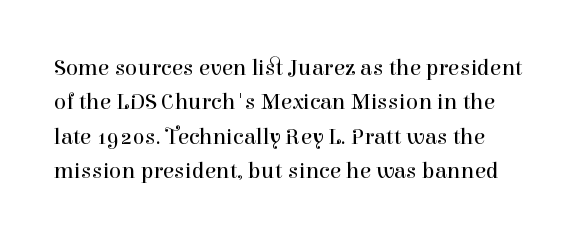
{"italic": "no", "bold": "no", "underline": "no", "line_spacing": "normal", "line_spacing_ratio": 1.5, "letter_spacing": "normal", "letter_spacing_em": 0.0, "glyph_px": 23}
